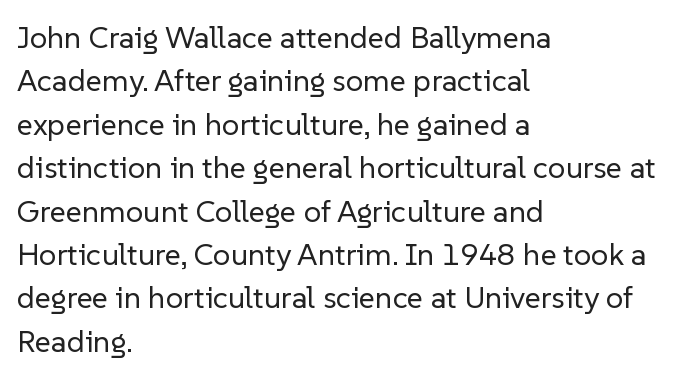
Honestly, the letter spacing is just normal — you wouldn't notice it. Font category for this specimen: sans-serif. A typesetter would call this proportional, since set widths differ per character. Plain, unruled lines of type. A normal amount of white space separates one row of letters from the next. Where is the straight margin? On the left.
